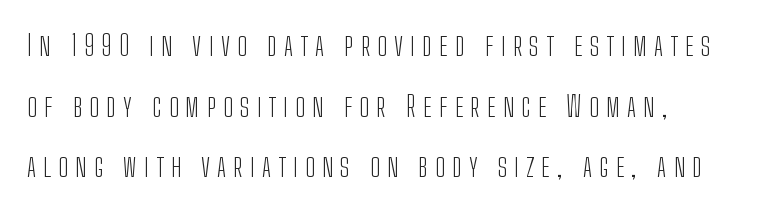
Each letter keeps its own natural width here, so spacing adapts to shape. Observe the absence of serifs on each vertical stroke in this sample. Vertical strokes here are truly vertical. The horizontal fit of the characters is loose and conspicuously gappy. Leading is clearly above the norm, producing a sparse column. Just letters on the line, the space beneath them empty.
